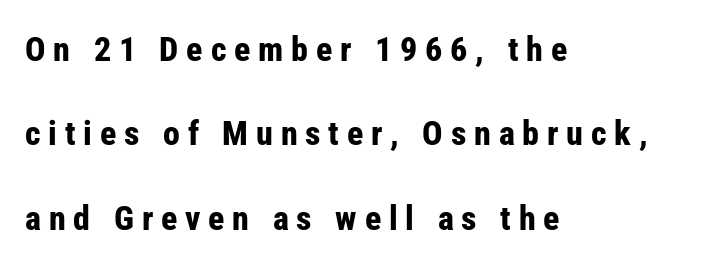
Q: Is the text bold? A: Yes.
Q: Is the text italic (slanted)? A: No, it is upright.
Q: Is the typeface a serif or a sans-serif typeface? A: Sans-serif.
Q: Is the text underlined? A: No.
Q: How is the paragraph aligned? A: Left-aligned.
Q: Is the spacing between letters normal or unusually wide? A: Unusually wide.
Q: Is the spacing between lines tight, normal or loose? A: Loose.
Q: Width (condensed, normal, or wide)? A: Condensed.
Q: Stroke contrast? A: Low.
Q: x-height? A: Medium.
Q: Monospaced? A: No.
